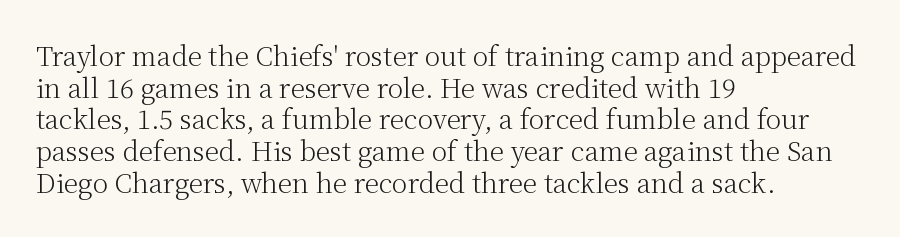
Nope, not italic — everything's standing straight. The font is comparable to plain body text, perhaps lighter. Inter-character spacing is left at the font's built-in metrics. The zone under the glyphs is completely vacant. These lines are set flush left with a ragged right edge.
